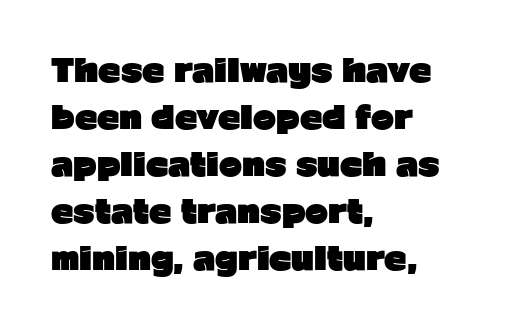
The image shows 31 px heavy sans-serif type, upright; set left-aligned, normal line spacing (1.52x), normal letter spacing, not underlined; low stroke contrast and a medium x-height.
